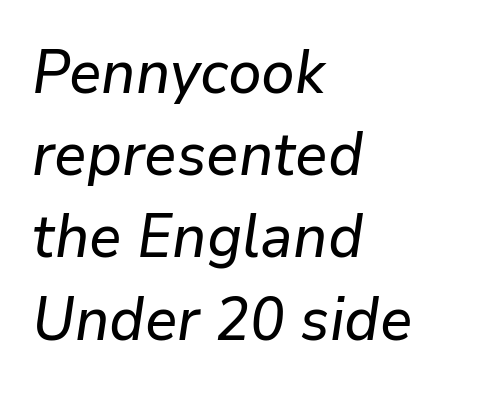
{"italic": "yes", "lean": "right", "slant_degrees": 9, "width": "normal", "stroke_contrast": "low", "x_height": "medium", "monospaced": "no", "underline": "no", "align": "left", "line_spacing": "normal", "line_spacing_ratio": 1.37, "letter_spacing": "normal", "letter_spacing_em": 0.0, "glyph_px": 60}
